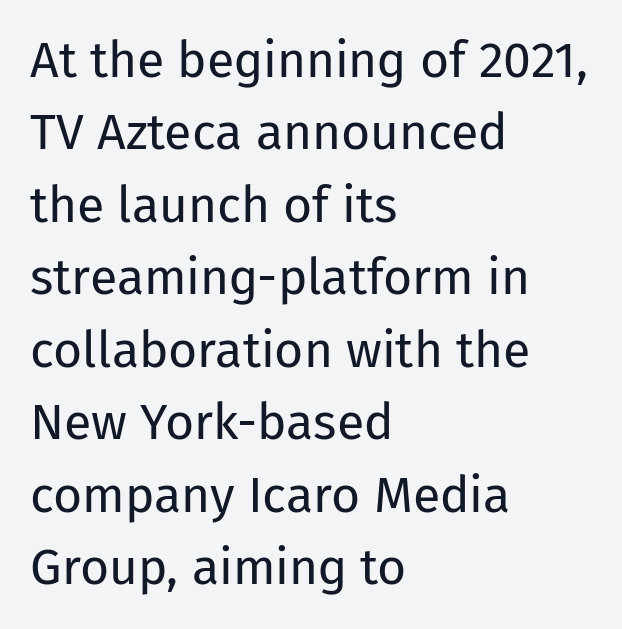
The image shows 50 px regular-weight sans-serif type, upright; set left-aligned, normal line spacing (1.45x), normal letter spacing, not underlined; low stroke contrast and a medium x-height.
